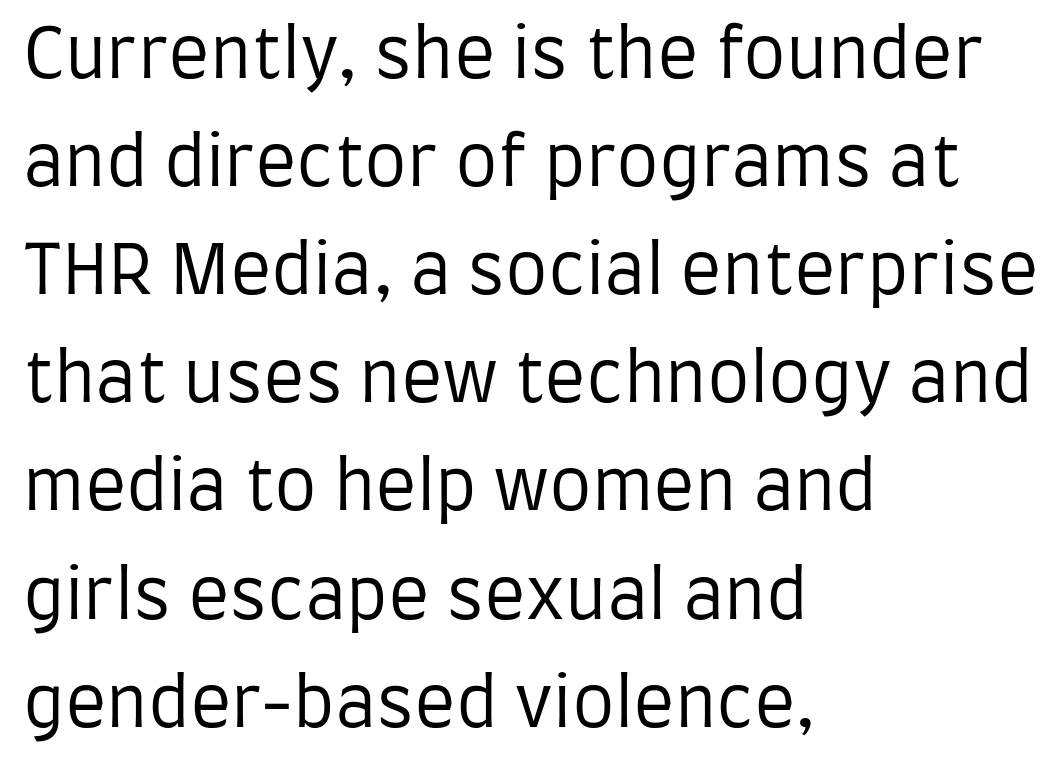
The image shows 68 px regular-weight, condensed sans-serif type, upright; set left-aligned, normal line spacing (1.59x), normal letter spacing, not underlined; low stroke contrast and a large x-height.
